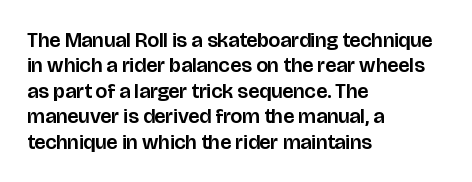
The image shows 21 px text type, upright; set left-aligned, line spacing 1.21x, normal letter spacing, not underlined.
